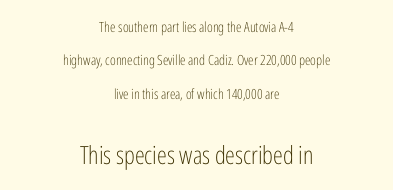
The image shows 25 px text type, upright; set centered, loose line spacing (2.39x), normal letter spacing, not underlined; the second (bottom) block is 1.79x larger.
